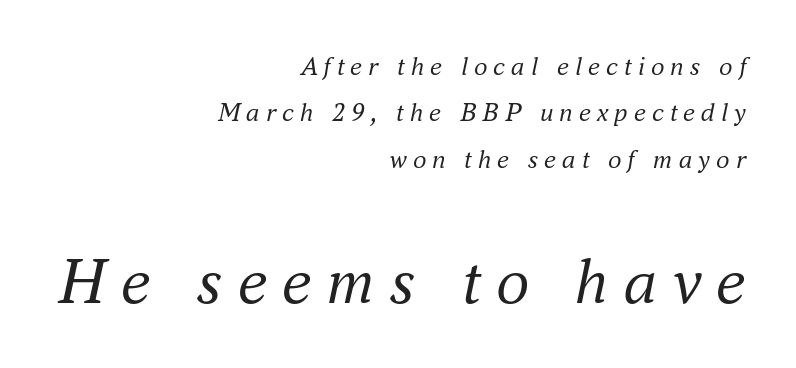
{"serif": "yes", "italic": "yes", "lean": "right", "slant_degrees": 16, "bold": "no", "weight": "regular", "width": "normal", "stroke_contrast": "medium", "x_height": "small", "monospaced": "no", "underline": "no", "align": "right", "line_spacing_ratio": 1.72, "letter_spacing": "wide", "letter_spacing_em": 0.22, "larger_block": "second", "size_ratio": 2.48, "glyph_px": 67}
